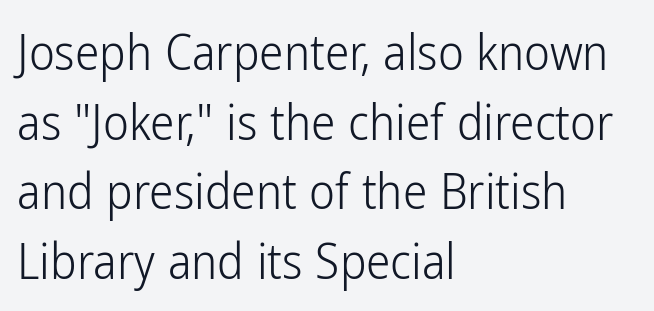
{"serif": "no", "italic": "no", "bold": "no", "weight": "light", "width": "condensed", "stroke_contrast": "low", "x_height": "medium", "monospaced": "no", "underline": "no", "align": "left", "line_spacing": "normal", "line_spacing_ratio": 1.42, "letter_spacing": "normal", "letter_spacing_em": 0.0, "glyph_px": 49}
